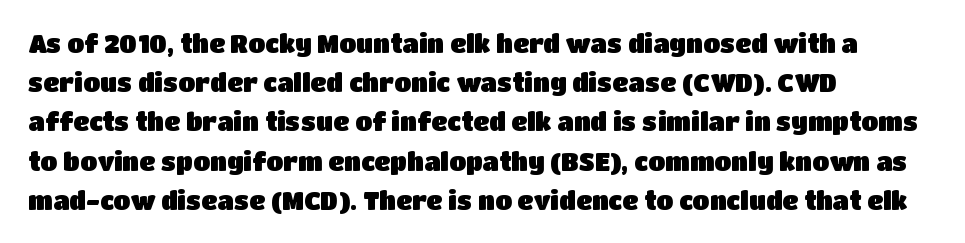
The image shows 25 px text type, upright; set left-aligned, normal line spacing (1.57x), normal letter spacing, not underlined.
